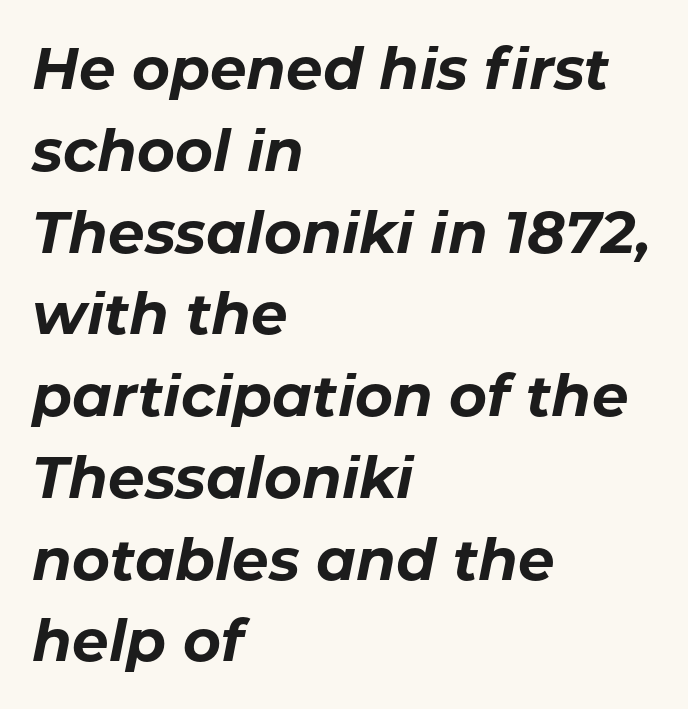
The image shows 58 px bold type, italic (leaning right); set left-aligned, normal line spacing (1.41x), normal letter spacing, not underlined; low stroke contrast and a medium x-height.
